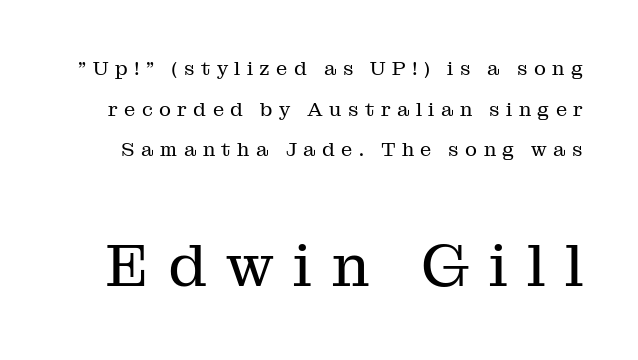
Q: Is the text bold? A: No.
Q: Is the text italic (slanted)? A: No, it is upright.
Q: Is the typeface a serif or a sans-serif typeface? A: Serif.
Q: Is the text underlined? A: No.
Q: Is the spacing between letters normal or unusually wide? A: Unusually wide.
Q: Is the spacing between lines tight, normal or loose? A: Loose.
Q: Which block of text is set in a larger size, the first (top) or the second (bottom)? A: The second (bottom) one.
Q: Width (condensed, normal, or wide)? A: Normal.
Q: Stroke contrast? A: Medium.
Q: x-height? A: Medium.
Q: Monospaced? A: No.
